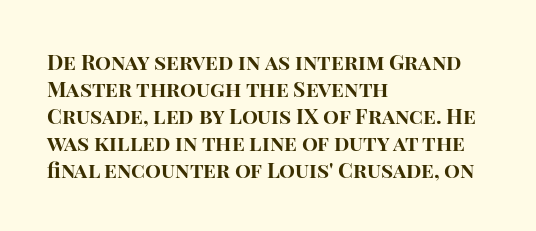
Q: Is the text bold? A: Yes.
Q: Is the text italic (slanted)? A: No, it is upright.
Q: Is the text underlined? A: No.
Q: How is the paragraph aligned? A: Left-aligned.
Q: Is the spacing between letters normal or unusually wide? A: Normal.
Q: Is the spacing between lines tight, normal or loose? A: Normal.
